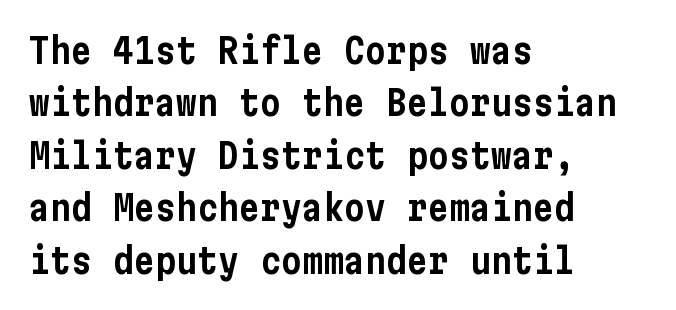
Q: Is the text italic (slanted)? A: No, it is upright.
Q: Is the typeface a serif or a sans-serif typeface? A: Sans-serif.
Q: Is the text underlined? A: No.
Q: How is the paragraph aligned? A: Left-aligned.
Q: Is the spacing between letters normal or unusually wide? A: Normal.
Q: Is the spacing between lines tight, normal or loose? A: Normal.
Q: Width (condensed, normal, or wide)? A: Condensed.
Q: Stroke contrast? A: Low.
Q: x-height? A: Medium.
